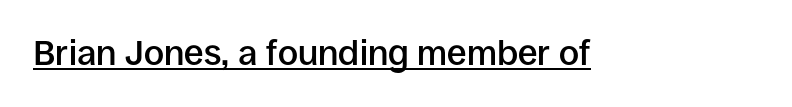
Q: Is the text bold? A: Semi-bold.
Q: Is the text italic (slanted)? A: No, it is upright.
Q: Is the typeface a serif or a sans-serif typeface? A: Sans-serif.
Q: Is the text underlined? A: Yes.
Q: Is the spacing between letters normal or unusually wide? A: Normal.
Q: Width (condensed, normal, or wide)? A: Normal.
Q: Stroke contrast? A: Low.
Q: x-height? A: Large.
Q: Monospaced? A: No.
